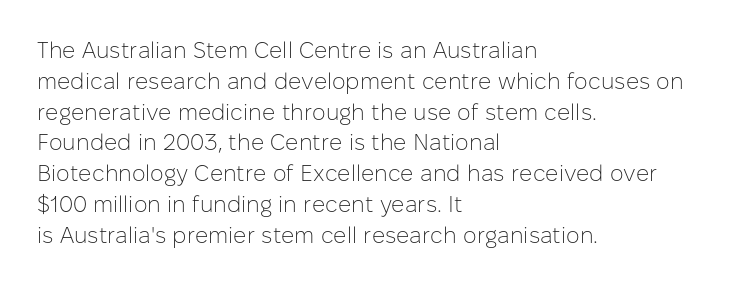
Descenders are the only things crossing below the line. The font sits on the lighter half of the weight spectrum, regular included. Does the copy run flush right? No — it runs flush left. Vertically, the passage feels balanced, rows spaced as you'd expect.
